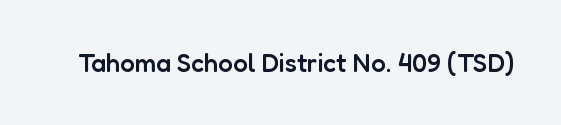
Q: Is the text bold? A: Semi-bold.
Q: Is the text italic (slanted)? A: No, it is upright.
Q: Is the text underlined? A: No.
Q: Is the spacing between letters normal or unusually wide? A: Normal.
